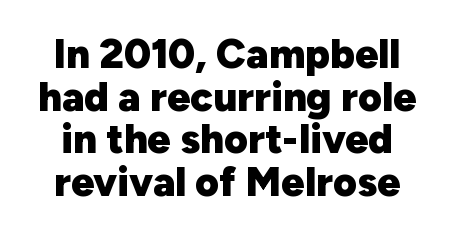
Q: Is the text bold? A: Yes.
Q: Is the text italic (slanted)? A: No, it is upright.
Q: Is the typeface a serif or a sans-serif typeface? A: Sans-serif.
Q: Is the text underlined? A: No.
Q: Is the spacing between letters normal or unusually wide? A: Normal.
Q: Is the spacing between lines tight, normal or loose? A: Tight.
Q: Width (condensed, normal, or wide)? A: Normal.
Q: Stroke contrast? A: Low.
Q: x-height? A: Medium.
Q: Monospaced? A: No.
